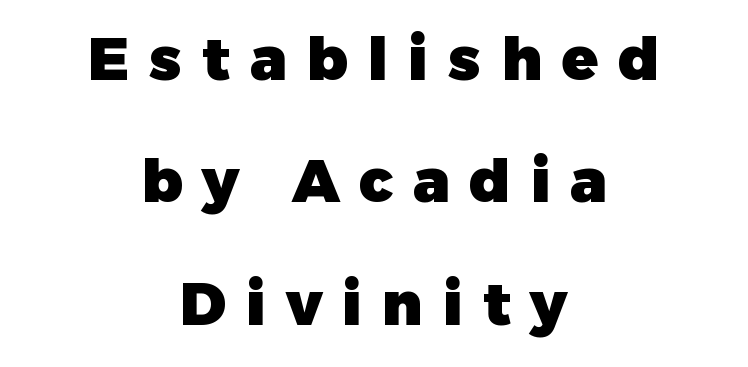
{"serif": "no", "italic": "no", "bold": "yes", "weight": "heavy", "width": "normal", "stroke_contrast": "low", "x_height": "medium", "monospaced": "no", "underline": "no", "align": "center", "line_spacing": "loose", "line_spacing_ratio": 2.04, "letter_spacing": "wide", "letter_spacing_em": 0.33, "glyph_px": 60}
